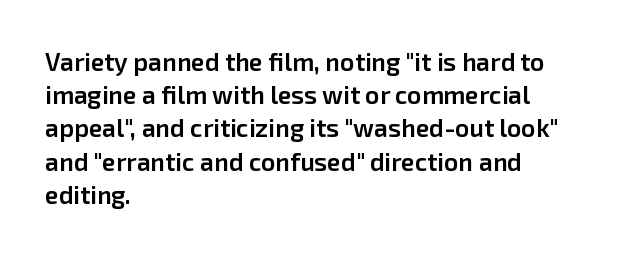
{"italic": "no", "bold": "semi", "underline": "no", "align": "left", "line_spacing": "normal", "line_spacing_ratio": 1.33, "letter_spacing": "normal", "letter_spacing_em": 0.0, "glyph_px": 25}
